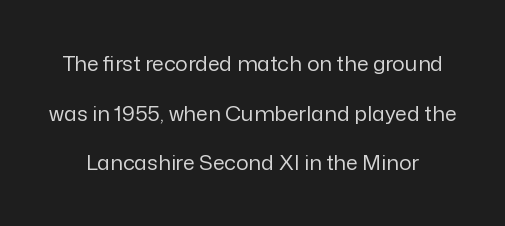
The face looks like a standard text weight, possibly lighter. Short note: letters normally spaced. Letters rest on an invisible, unmarked baseline. The axis of the letterforms is exactly vertical. Successive baselines arrive slowly, with a big drop between each.
